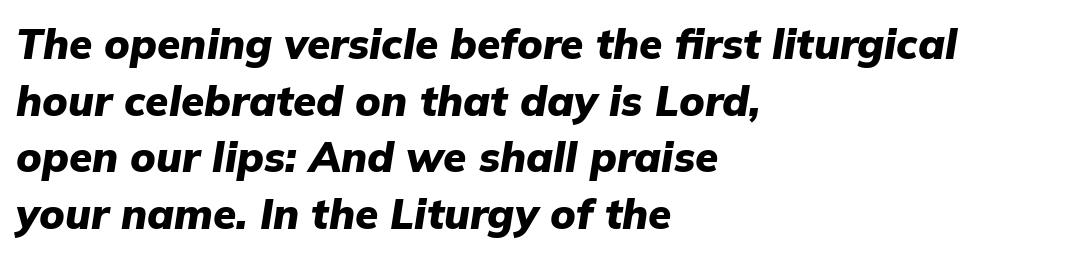
Beneath every word, the page is bare. Honestly, the letter spacing is just normal — you wouldn't notice it. Compared with typical paragraphs, the rows here are spaced about the same. Where is the straight margin? On the left.
